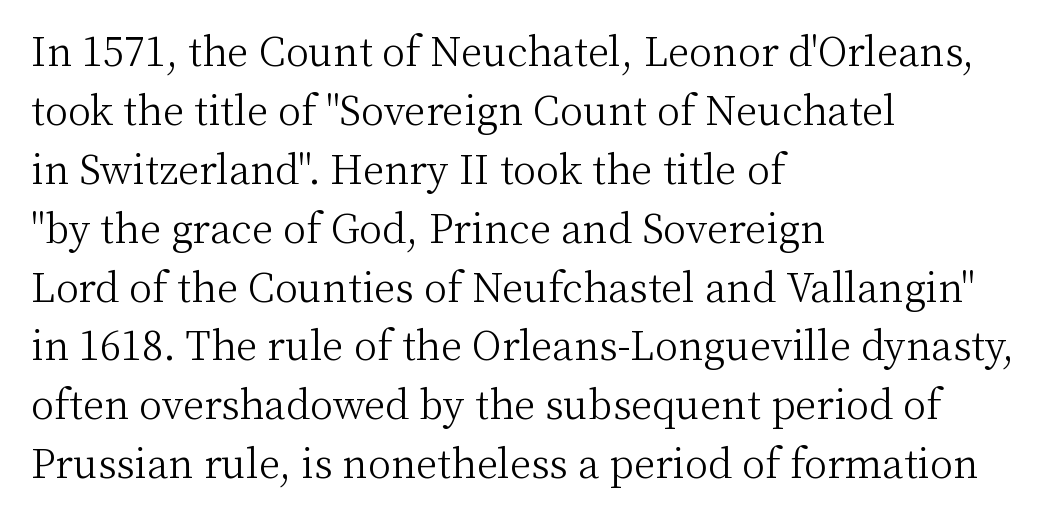
{"serif": "yes", "italic": "no", "bold": "no", "weight": "light", "width": "normal", "stroke_contrast": "medium", "x_height": "medium", "monospaced": "no", "underline": "no", "align": "left", "line_spacing": "normal", "line_spacing_ratio": 1.51, "letter_spacing": "normal", "letter_spacing_em": 0.0, "glyph_px": 39}
